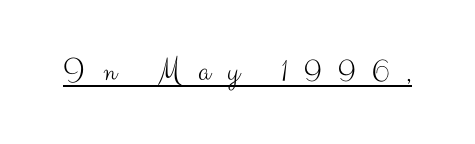
Q: Is the text bold? A: No.
Q: Is the text italic (slanted)? A: Yes.
Q: Is the typeface a serif or a sans-serif typeface? A: Sans-serif.
Q: Is the text underlined? A: Yes.
Q: Is the spacing between letters normal or unusually wide? A: Unusually wide.
Q: Width (condensed, normal, or wide)? A: Normal.
Q: Stroke contrast? A: Medium.
Q: x-height? A: Small.
Q: Monospaced? A: No.
